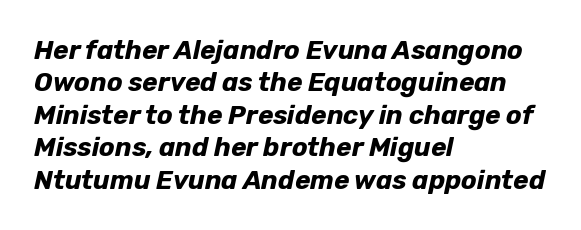
The image shows 26 px bold type, italic (leaning right); set left-aligned, normal line spacing (1.25x), normal letter spacing, not underlined.
